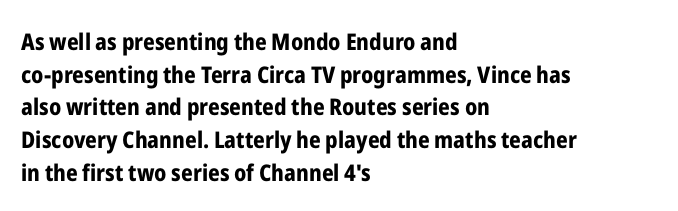
Q: Is the text bold? A: Yes.
Q: Is the text italic (slanted)? A: No, it is upright.
Q: Is the text underlined? A: No.
Q: How is the paragraph aligned? A: Left-aligned.
Q: Is the spacing between letters normal or unusually wide? A: Normal.
Q: Is the spacing between lines tight, normal or loose? A: Normal.
